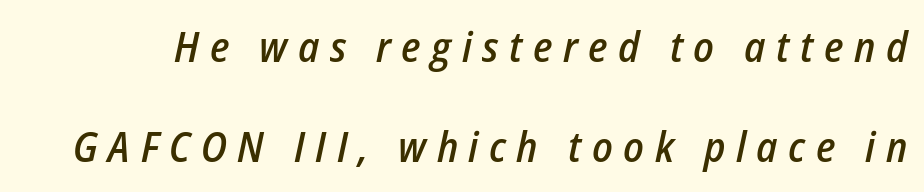
Caption: semibold face, moderately heavy strokes. The area under the type is left untouched. Baseline-to-baseline distance is far greater than the letter height. Letter spacing: wide. The typography opts for an oblique posture over an upright one. The passage shown is typed in a proportional face where columns would drift.
